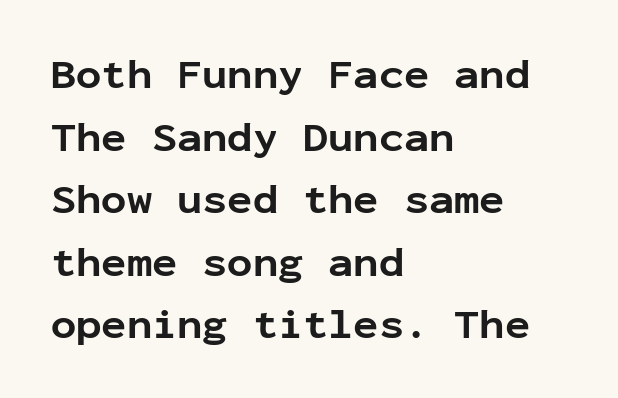
Q: Is the text bold? A: Yes.
Q: Is the text italic (slanted)? A: No, it is upright.
Q: Is the typeface a serif or a sans-serif typeface? A: Sans-serif.
Q: Is the text underlined? A: No.
Q: How is the paragraph aligned? A: Left-aligned.
Q: Is the spacing between letters normal or unusually wide? A: Normal.
Q: Is the spacing between lines tight, normal or loose? A: Normal.
Q: Width (condensed, normal, or wide)? A: Normal.
Q: Stroke contrast? A: Low.
Q: x-height? A: Medium.
Q: Monospaced? A: Yes.
